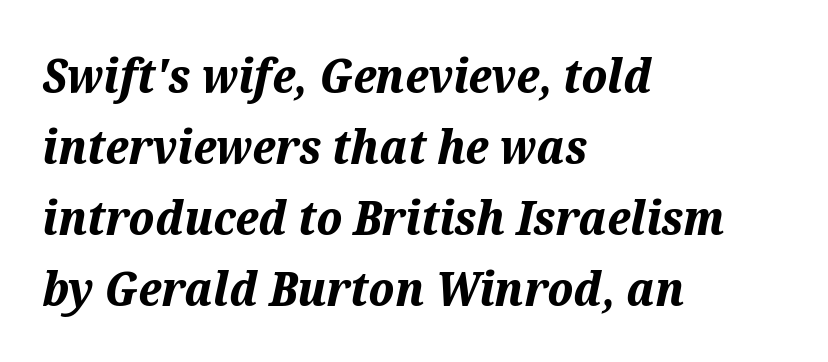
The image shows 47 px bold type, italic (leaning right); set left-aligned, normal line spacing (1.51x), normal letter spacing, not underlined; medium stroke contrast and a medium x-height.
